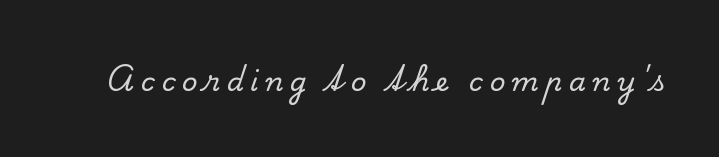
Q: Is the text italic (slanted)? A: Yes.
Q: Is the text underlined? A: No.
Q: Is the spacing between letters normal or unusually wide? A: Unusually wide.
